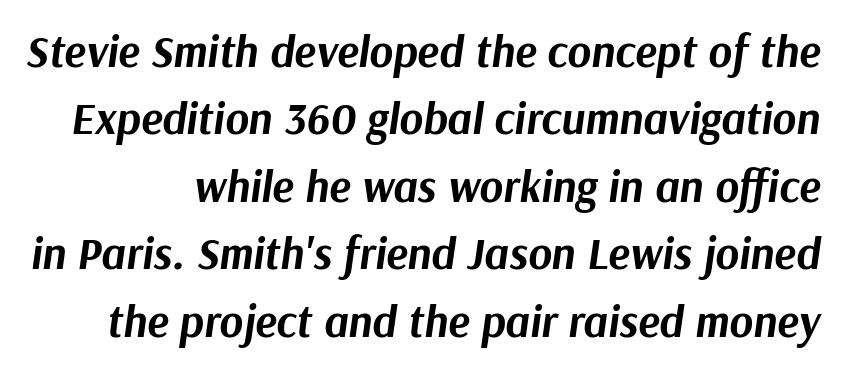
The image shows 45 px bold type, italic (leaning right); set normal line spacing (1.5x), normal letter spacing, not underlined; medium stroke contrast and a medium x-height.
